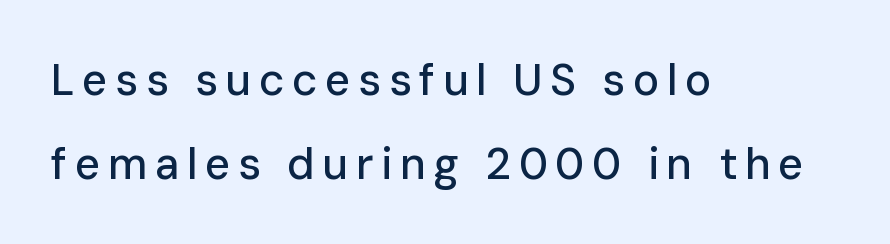
Spacing verdict: proportional, widths tailored to each character. The space beneath each line is pristine and unruled. Rendered with straight, roman letterforms. Is this a sans? Yes — the strokes have no serifs. Horizontal alignment here is leftward, the default for most running prose. Reading down the column, the eye jumps a long way to each next line.
